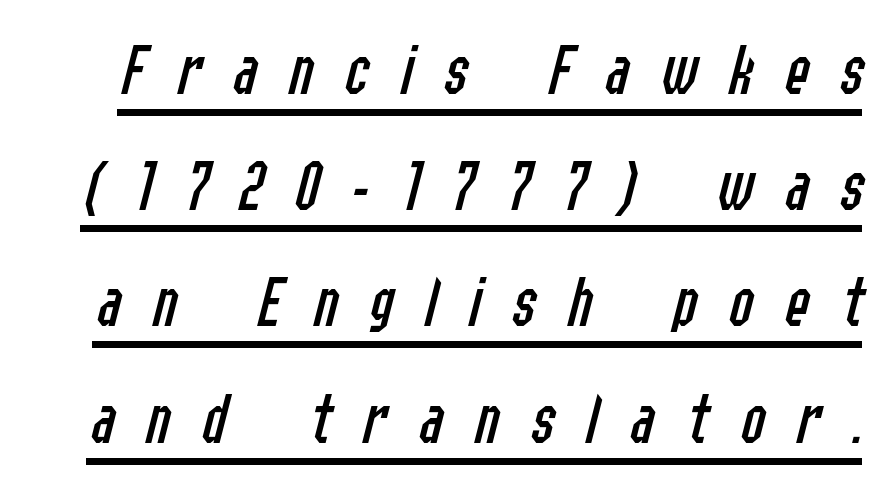
Q: Is the text bold? A: No.
Q: Is the text italic (slanted)? A: Yes, it leans right by about 14 degrees.
Q: Is the text underlined? A: Yes.
Q: Is the spacing between letters normal or unusually wide? A: Unusually wide.
Q: Is the spacing between lines tight, normal or loose? A: Normal.
Q: Width (condensed, normal, or wide)? A: Condensed.
Q: Stroke contrast? A: Low.
Q: x-height? A: Medium.
Q: Monospaced? A: No.
